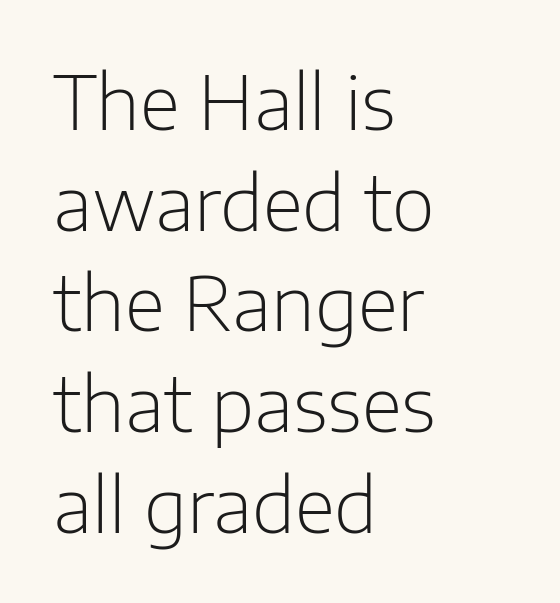
{"serif": "no", "italic": "no", "bold": "no", "weight": "light", "width": "normal", "stroke_contrast": "low", "x_height": "medium", "monospaced": "no", "underline": "no", "align": "left", "line_spacing": "normal", "line_spacing_ratio": 1.36, "letter_spacing": "normal", "letter_spacing_em": 0.0, "glyph_px": 74}
